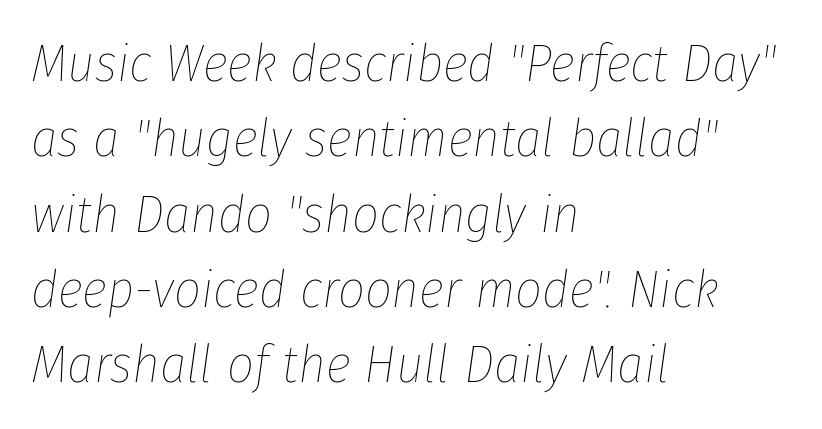
{"italic": "yes", "lean": "right", "slant_degrees": 8, "bold": "no", "weight": "thin", "width": "condensed", "stroke_contrast": "low", "x_height": "medium", "monospaced": "no", "underline": "no", "align": "left", "line_spacing": "normal", "line_spacing_ratio": 1.42, "letter_spacing": "normal", "letter_spacing_em": 0.0, "glyph_px": 53}
